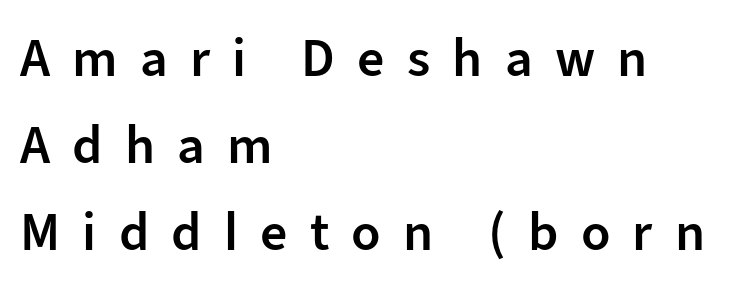
Q: Is the text bold? A: Semi-bold.
Q: Is the text italic (slanted)? A: No, it is upright.
Q: Is the typeface a serif or a sans-serif typeface? A: Sans-serif.
Q: Is the text underlined? A: No.
Q: How is the paragraph aligned? A: Left-aligned.
Q: Is the spacing between letters normal or unusually wide? A: Unusually wide.
Q: Is the spacing between lines tight, normal or loose? A: Normal.
Q: Width (condensed, normal, or wide)? A: Normal.
Q: Stroke contrast? A: Low.
Q: x-height? A: Medium.
Q: Monospaced? A: No.
